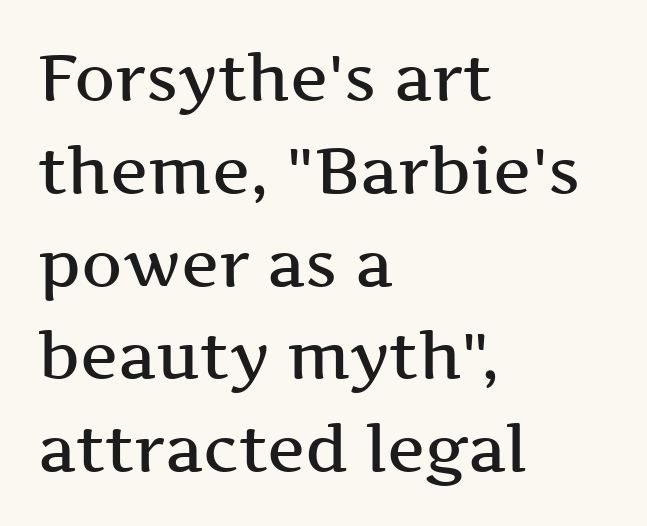
Q: Is the text bold? A: Semi-bold.
Q: Is the text italic (slanted)? A: No, it is upright.
Q: Is the typeface a serif or a sans-serif typeface? A: Serif.
Q: Is the text underlined? A: No.
Q: How is the paragraph aligned? A: Left-aligned.
Q: Is the spacing between letters normal or unusually wide? A: Normal.
Q: Is the spacing between lines tight, normal or loose? A: Normal.
Q: Width (condensed, normal, or wide)? A: Wide.
Q: Stroke contrast? A: Medium.
Q: x-height? A: Medium.
Q: Monospaced? A: No.
